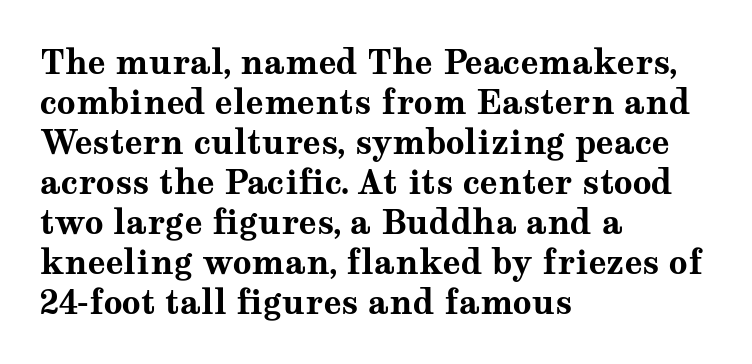
Q: Is the text bold? A: Yes.
Q: Is the text italic (slanted)? A: No, it is upright.
Q: Is the typeface a serif or a sans-serif typeface? A: Serif.
Q: Is the text underlined? A: No.
Q: How is the paragraph aligned? A: Left-aligned.
Q: Is the spacing between letters normal or unusually wide? A: Normal.
Q: Width (condensed, normal, or wide)? A: Wide.
Q: Stroke contrast? A: Medium.
Q: x-height? A: Medium.
Q: Monospaced? A: No.
